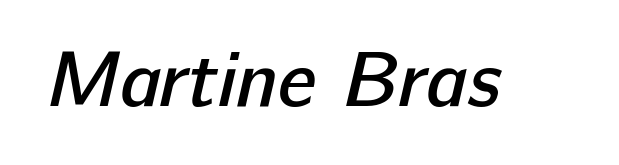
Q: Is the text bold? A: Semi-bold.
Q: Is the typeface a serif or a sans-serif typeface? A: Sans-serif.
Q: Is the text underlined? A: No.
Q: Is the spacing between letters normal or unusually wide? A: Normal.
Q: Width (condensed, normal, or wide)? A: Normal.
Q: Stroke contrast? A: Low.
Q: x-height? A: Medium.
Q: Monospaced? A: No.
